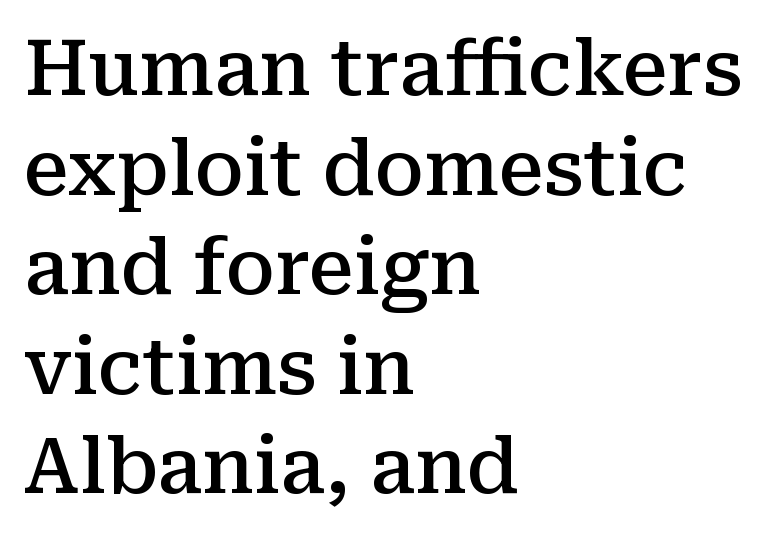
Note the varied advance widths — an 'i' is clearly narrower than an 'm'. Strokes here are thickened, but only to semibold level. Anything drawn beneath the words? Only blank space. Font category for this specimen: serif. Posture: upright roman. The tracking reads as untouched default to a designer's eye.
